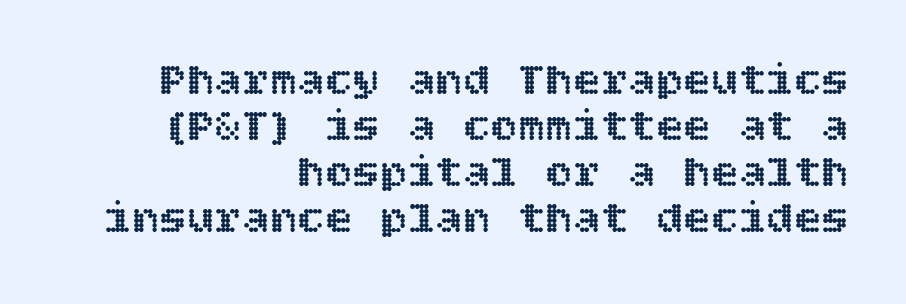
{"italic": "no", "width": "normal", "x_height": "large", "underline": "no", "align": "right", "line_spacing": "tight", "line_spacing_ratio": 1.0, "letter_spacing": "normal", "letter_spacing_em": 0.0, "glyph_px": 46}
